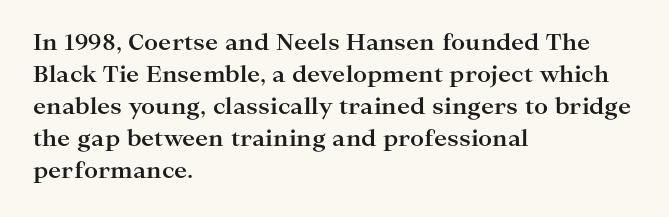
{"italic": "no", "bold": "yes", "underline": "no", "align": "left", "line_spacing": "normal", "line_spacing_ratio": 1.45, "letter_spacing": "normal", "letter_spacing_em": 0.0, "glyph_px": 22}
